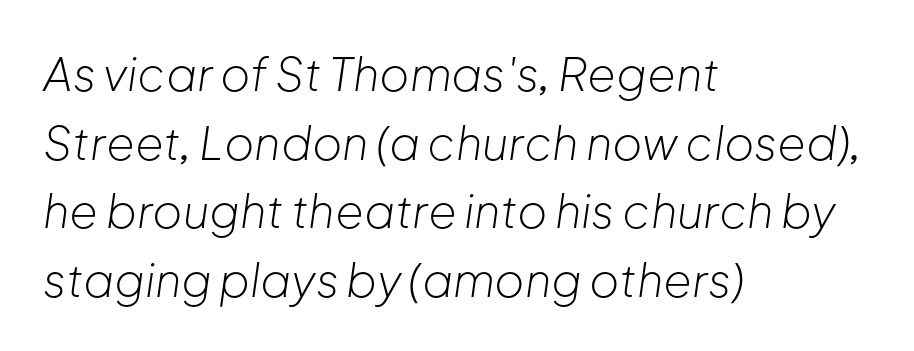
The letters look calm and open, with moderate or lighter stems. No extra tracking has been applied to these lines. The passage shown is typed in a proportional face where columns would drift. Quick note: underline off. Baseline-to-baseline distance is the conventional proportion of letter height.
